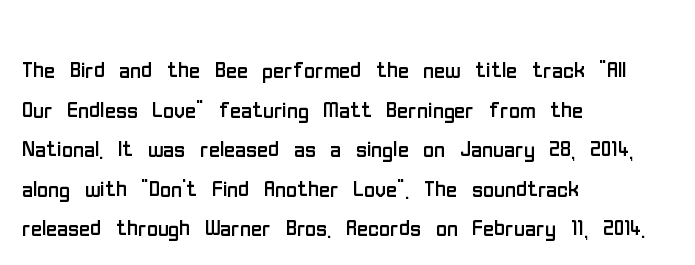
Q: Is the text bold? A: No.
Q: Is the text italic (slanted)? A: No, it is upright.
Q: Is the typeface a serif or a sans-serif typeface? A: Sans-serif.
Q: Is the text underlined? A: No.
Q: How is the paragraph aligned? A: Left-aligned.
Q: Is the spacing between letters normal or unusually wide? A: Normal.
Q: Is the spacing between lines tight, normal or loose? A: Normal.
Q: Width (condensed, normal, or wide)? A: Condensed.
Q: Stroke contrast? A: Low.
Q: x-height? A: Medium.
Q: Monospaced? A: No.
